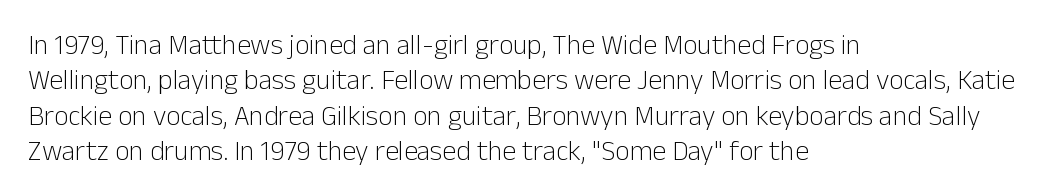
{"serif": "no", "italic": "no", "bold": "no", "weight": "light", "width": "normal", "stroke_contrast": "low", "x_height": "medium", "monospaced": "no", "underline": "no", "align": "left", "line_spacing": "normal", "line_spacing_ratio": 1.26, "letter_spacing": "normal", "letter_spacing_em": 0.0, "glyph_px": 28}
